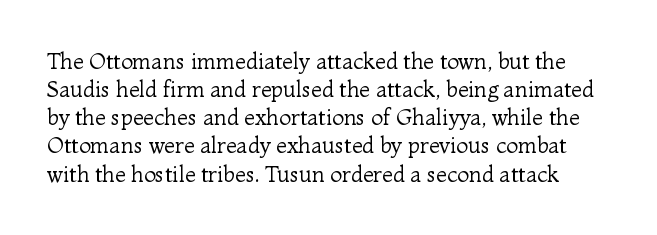
Q: Is the text bold? A: No.
Q: Is the text italic (slanted)? A: No, it is upright.
Q: Is the text underlined? A: No.
Q: Is the spacing between letters normal or unusually wide? A: Normal.
Q: Is the spacing between lines tight, normal or loose? A: Normal.
